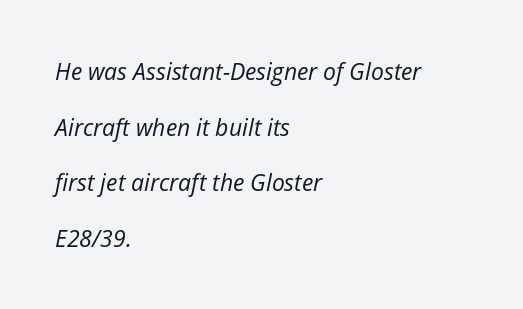
These lines are set flush left with a ragged right edge. Rendered with sloped, italic letterforms. The space directly below the letters is spotless. This reads as an unemphasized weight, regular at the heaviest. One glance says open: line gaps are wider than usual.
